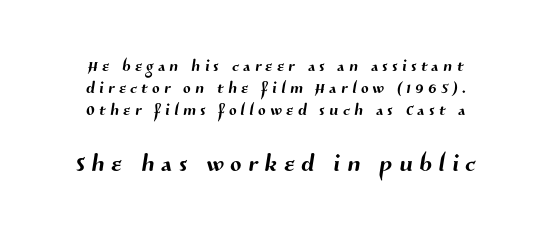
Underlining? Definitely not there. Small over large — that's the arrangement of the two blocks here. Does extra space separate the letters? Yes, quite a lot of it. The rendering uses a small line-height, squeezing the rows. Look at the bottom of the vertical strokes: they stop flat, with no serifs. Character widths vary here, with narrow letters taking less room than wide ones.
